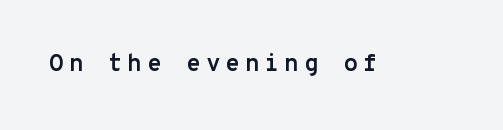
The image shows 24 px bold type, upright; set unusually wide letter spacing (+0.2 em), not underlined.
